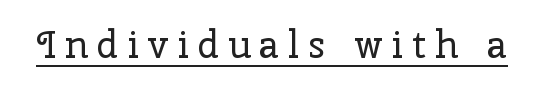
The image shows 38 px regular-weight serif type, upright; set unusually wide letter spacing (+0.23 em), underlined; low stroke contrast and a medium x-height.
